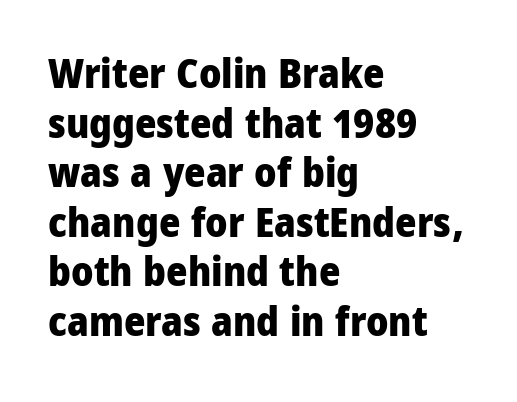
Q: Is the text bold? A: Yes.
Q: Is the text italic (slanted)? A: No, it is upright.
Q: Is the typeface a serif or a sans-serif typeface? A: Sans-serif.
Q: Is the text underlined? A: No.
Q: How is the paragraph aligned? A: Left-aligned.
Q: Is the spacing between letters normal or unusually wide? A: Normal.
Q: Width (condensed, normal, or wide)? A: Condensed.
Q: Stroke contrast? A: Low.
Q: x-height? A: Large.
Q: Monospaced? A: No.
